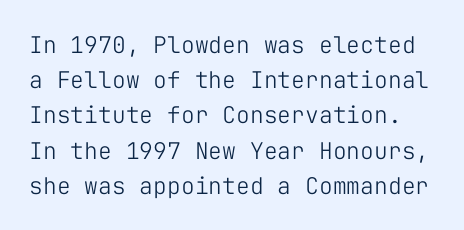
In terms of posture, this sample is upright. The font is comparable to plain body text, perhaps lighter. The designer left line spacing at the default. Letters rest on an invisible, unmarked baseline. In terms of letterspacing, this is plain default setting.
